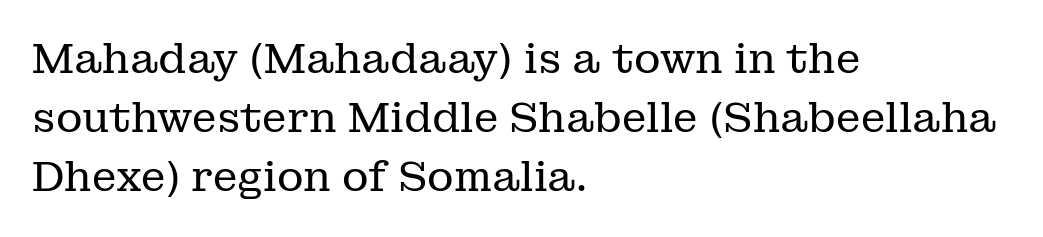
The image shows 41 px regular-weight serif type, upright; set left-aligned, normal line spacing (1.44x), normal letter spacing, not underlined; low stroke contrast and a medium x-height.
